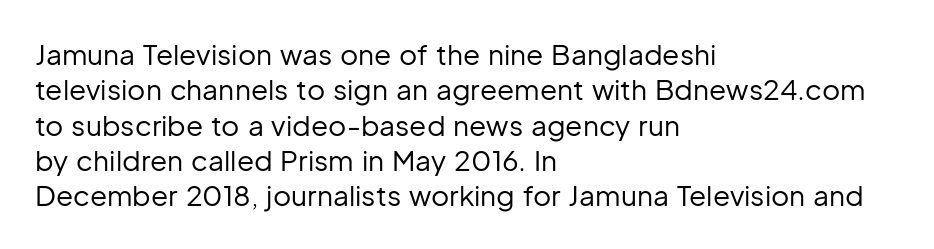
Q: Is the text bold? A: No.
Q: Is the text italic (slanted)? A: No, it is upright.
Q: Is the typeface a serif or a sans-serif typeface? A: Sans-serif.
Q: Is the text underlined? A: No.
Q: How is the paragraph aligned? A: Left-aligned.
Q: Is the spacing between letters normal or unusually wide? A: Normal.
Q: Is the spacing between lines tight, normal or loose? A: Normal.
Q: Width (condensed, normal, or wide)? A: Normal.
Q: Stroke contrast? A: Low.
Q: x-height? A: Medium.
Q: Monospaced? A: No.
